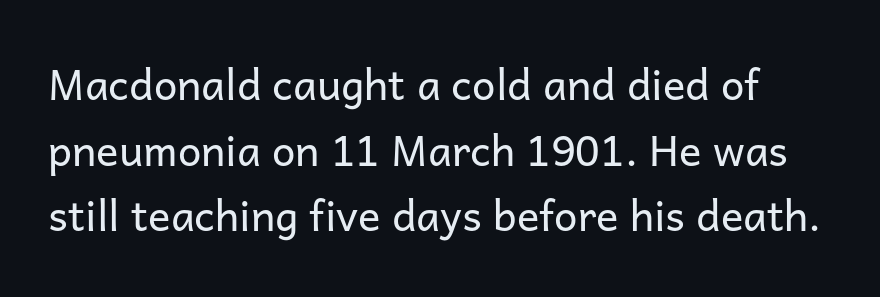
Q: Is the text bold? A: No.
Q: Is the text italic (slanted)? A: No, it is upright.
Q: Is the typeface a serif or a sans-serif typeface? A: Sans-serif.
Q: Is the text underlined? A: No.
Q: Is the spacing between letters normal or unusually wide? A: Normal.
Q: Is the spacing between lines tight, normal or loose? A: Normal.
Q: Width (condensed, normal, or wide)? A: Normal.
Q: Stroke contrast? A: Low.
Q: x-height? A: Medium.
Q: Monospaced? A: No.
